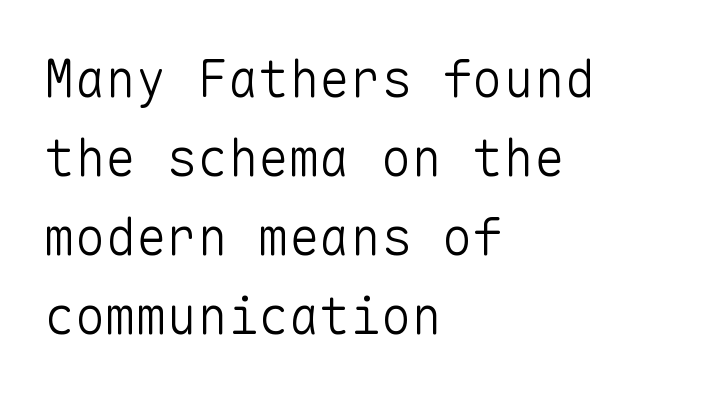
The paragraph has a hard left edge and a soft right edge. In terms of leading, this rendering sits right in the middle. Nobody drew a line under any word here. Standard letterfit; no display-style spreading of the glyphs. This is the regular roman posture of the typeface.
